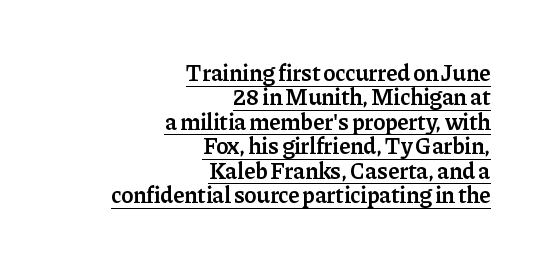
The image shows 23 px text type, upright; set right-aligned, tight line spacing (1.06x), normal letter spacing, underlined.
